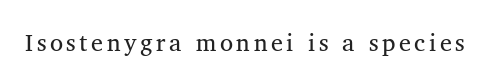
{"italic": "no", "bold": "no", "underline": "no", "glyph_px": 24}
